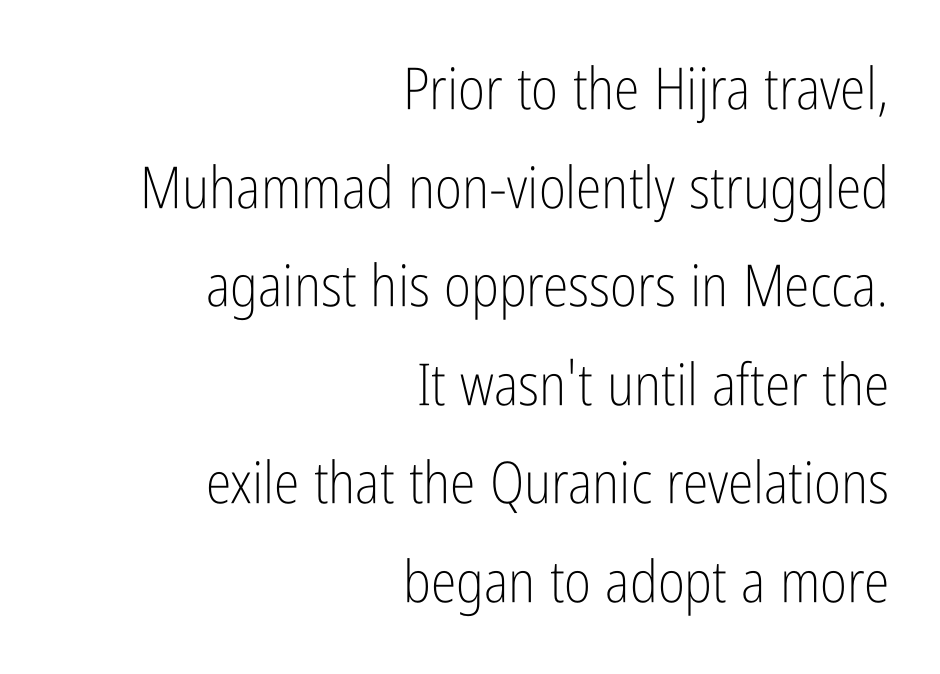
Evenly set lines give the paragraph a standard silhouette. Do the characters align in a grid? No, the font is proportional. Is there any slant? The stems are plumb. Bold? No — there's no thickening of the strokes.
